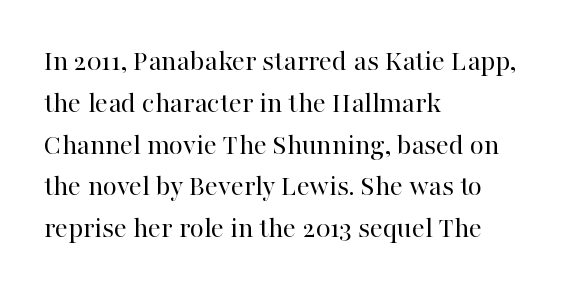
Q: Is the text bold? A: No.
Q: Is the text italic (slanted)? A: No, it is upright.
Q: Is the typeface a serif or a sans-serif typeface? A: Serif.
Q: Is the text underlined? A: No.
Q: How is the paragraph aligned? A: Left-aligned.
Q: Is the spacing between letters normal or unusually wide? A: Normal.
Q: Is the spacing between lines tight, normal or loose? A: Normal.
Q: Width (condensed, normal, or wide)? A: Normal.
Q: Stroke contrast? A: High.
Q: x-height? A: Medium.
Q: Monospaced? A: No.
